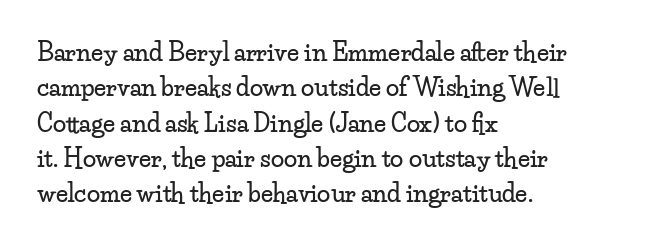
Q: Is the text italic (slanted)? A: No, it is upright.
Q: Is the text underlined? A: No.
Q: How is the paragraph aligned? A: Left-aligned.
Q: Is the spacing between letters normal or unusually wide? A: Normal.
Q: Is the spacing between lines tight, normal or loose? A: Normal.
